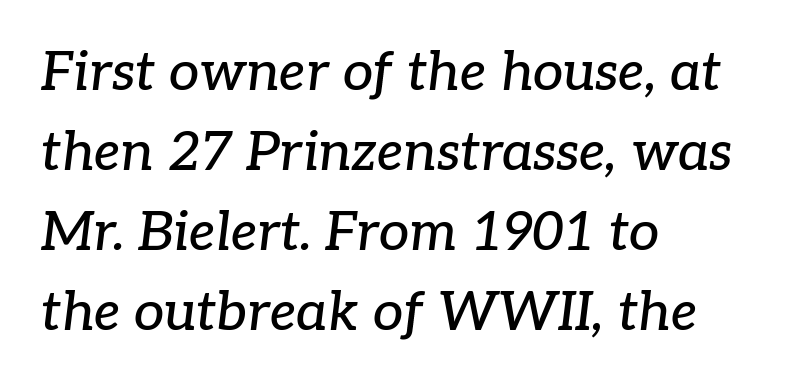
{"serif": "yes", "italic": "yes", "lean": "right", "slant_degrees": 7, "width": "normal", "stroke_contrast": "low", "x_height": "medium", "monospaced": "no", "underline": "no", "align": "left", "line_spacing": "normal", "line_spacing_ratio": 1.48, "letter_spacing": "normal", "letter_spacing_em": 0.0, "glyph_px": 54}
